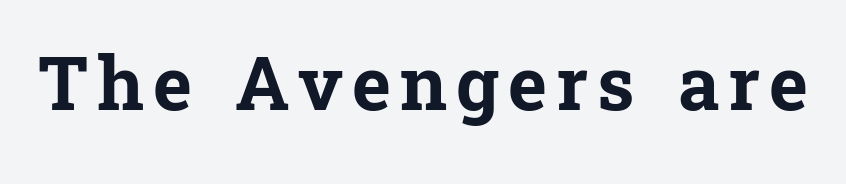
{"serif": "yes", "italic": "no", "bold": "yes", "weight": "bold", "width": "normal", "stroke_contrast": "low", "x_height": "medium", "monospaced": "no", "underline": "no", "glyph_px": 74}
